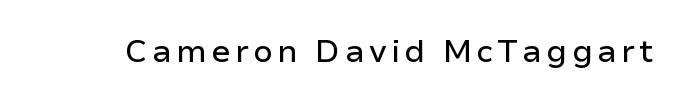
{"serif": "no", "italic": "no", "width": "normal", "stroke_contrast": "low", "x_height": "medium", "monospaced": "no", "underline": "no", "glyph_px": 32}
